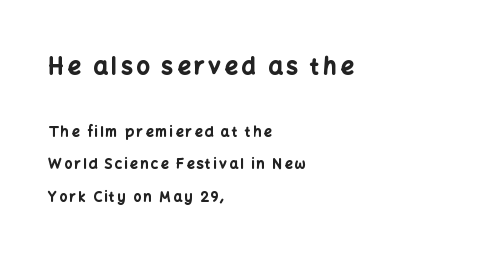
Q: Is the text bold? A: Yes.
Q: Is the text italic (slanted)? A: No, it is upright.
Q: Is the text underlined? A: No.
Q: How is the paragraph aligned? A: Left-aligned.
Q: Is the spacing between lines tight, normal or loose? A: Loose.
Q: Which block of text is set in a larger size, the first (top) or the second (bottom)? A: The first (top) one.
